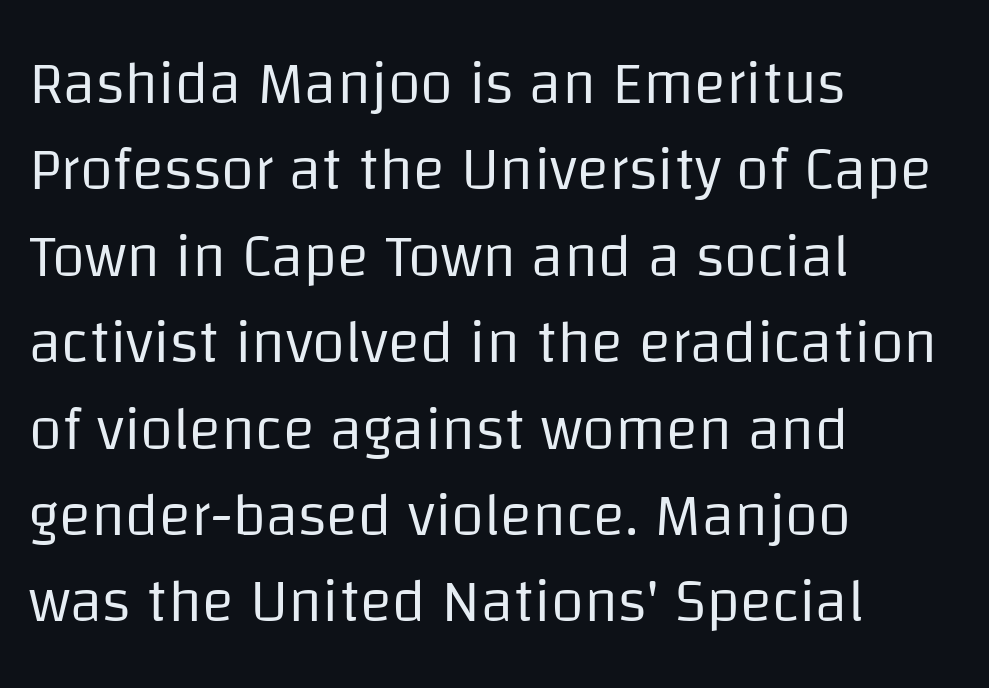
{"serif": "no", "italic": "no", "bold": "no", "weight": "regular", "width": "normal", "stroke_contrast": "low", "x_height": "large", "monospaced": "no", "underline": "no", "align": "left", "line_spacing": "normal", "line_spacing_ratio": 1.44, "letter_spacing": "normal", "letter_spacing_em": 0.0, "glyph_px": 60}
